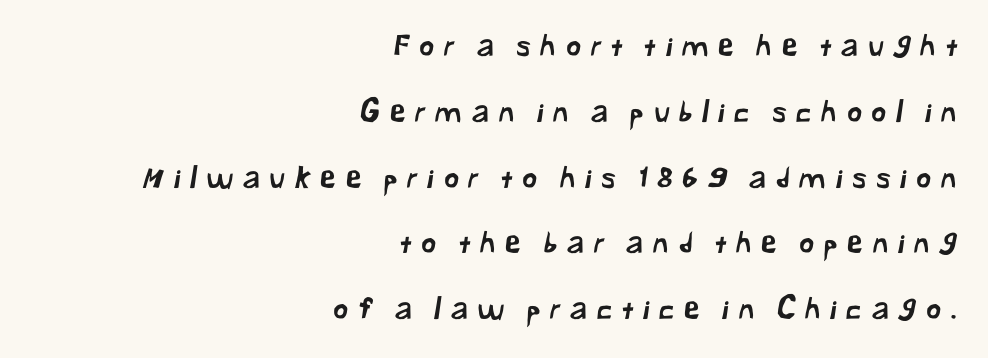
Q: Is the typeface a serif or a sans-serif typeface? A: Sans-serif.
Q: Is the text underlined? A: No.
Q: How is the paragraph aligned? A: Right-aligned.
Q: Is the spacing between letters normal or unusually wide? A: Unusually wide.
Q: Is the spacing between lines tight, normal or loose? A: Loose.
Q: Width (condensed, normal, or wide)? A: Normal.
Q: Stroke contrast? A: Low.
Q: x-height? A: Medium.
Q: Monospaced? A: No.
